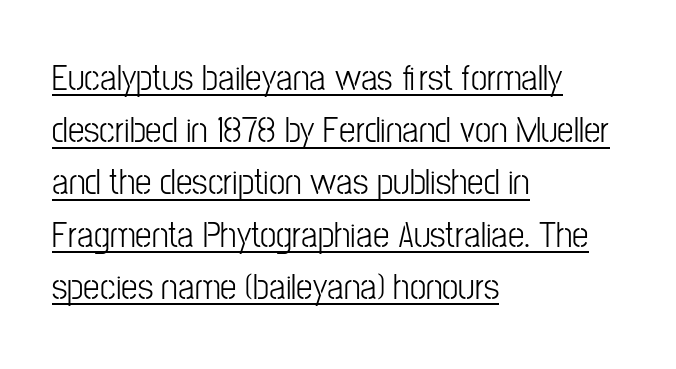
Notice how the stems are strictly vertical — no italics here. Note the varied advance widths — an 'i' is clearly narrower than an 'm'. In terms of leading, this rendering sits right in the middle. A rule runs beneath these lines of type. Compared with a centered layout, this one pins lines to the left instead.
